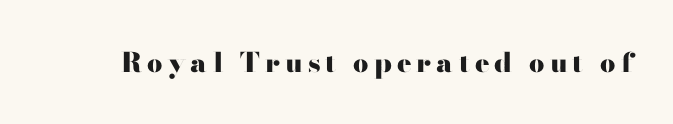
{"italic": "no", "bold": "yes", "underline": "no", "glyph_px": 27}
